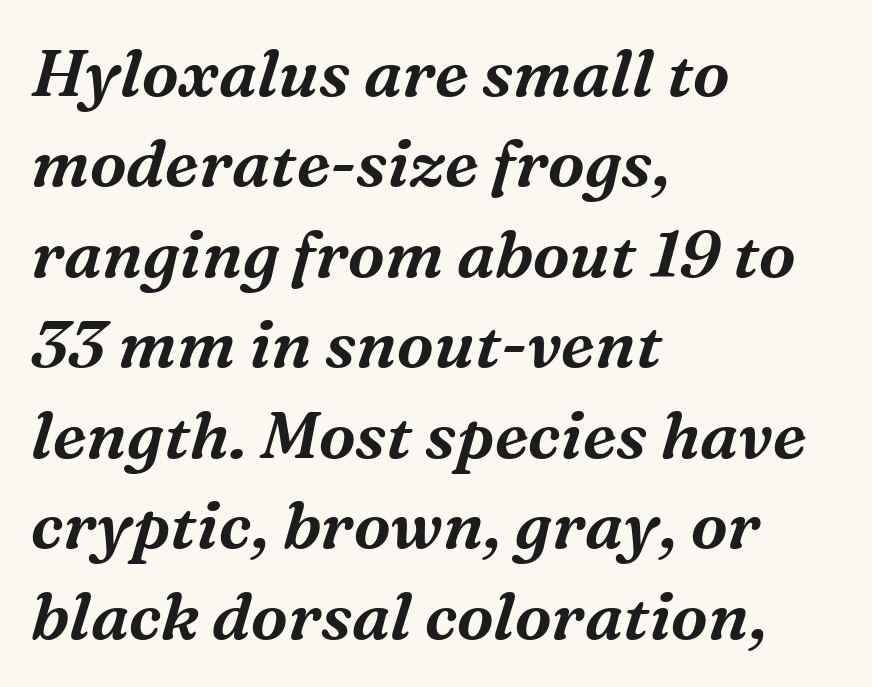
Q: Is the text italic (slanted)? A: Yes, it leans right by about 16 degrees.
Q: Is the typeface a serif or a sans-serif typeface? A: Serif.
Q: Is the text underlined? A: No.
Q: How is the paragraph aligned? A: Left-aligned.
Q: Is the spacing between letters normal or unusually wide? A: Normal.
Q: Is the spacing between lines tight, normal or loose? A: Normal.
Q: Width (condensed, normal, or wide)? A: Normal.
Q: Stroke contrast? A: Medium.
Q: x-height? A: Medium.
Q: Monospaced? A: No.
